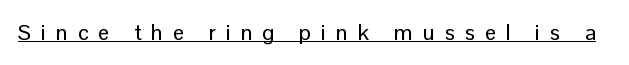
The image shows 22 px text type, upright; set unusually wide letter spacing (+0.45 em), underlined.
